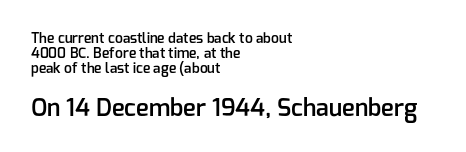
{"italic": "no", "bold": "semi", "underline": "no", "align": "left", "line_spacing": "tight", "line_spacing_ratio": 1.08, "letter_spacing": "normal", "letter_spacing_em": 0.0, "larger_block": "second", "size_ratio": 1.71, "glyph_px": 24}
